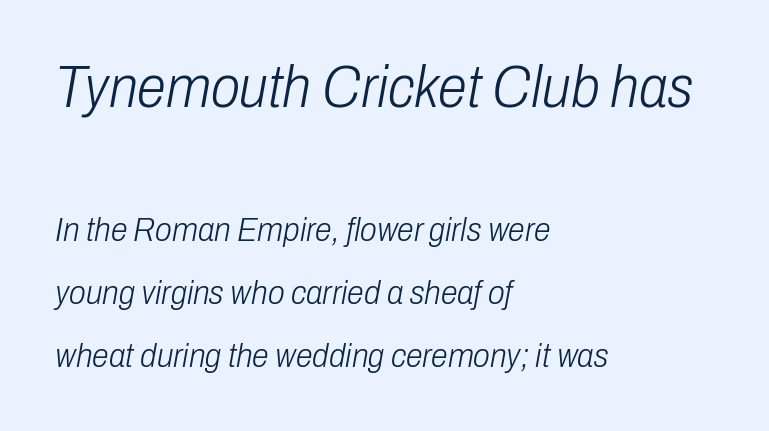
The image shows 59 px light, condensed type, italic (leaning right); set left-aligned, line spacing 1.85x, normal letter spacing, not underlined; the first (top) block is 1.74x larger; low stroke contrast and a medium x-height.
